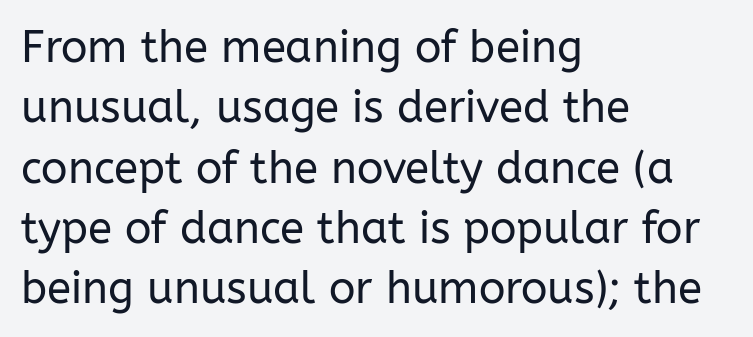
The foot of each line stays bare and open. Stem width sits at or under what a default text font uses. How would I describe the line gaps? Plain and ordinary. This sample uses a sans-serif face.
